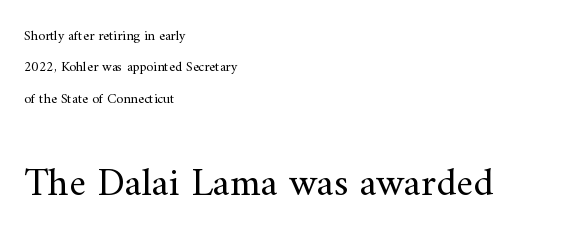
{"serif": "yes", "italic": "no", "bold": "no", "weight": "regular", "width": "normal", "stroke_contrast": "medium", "x_height": "small", "monospaced": "no", "underline": "no", "align": "left", "line_spacing": "loose", "line_spacing_ratio": 2.25, "letter_spacing": "normal", "letter_spacing_em": 0.0, "larger_block": "second", "size_ratio": 2.86, "glyph_px": 40}
